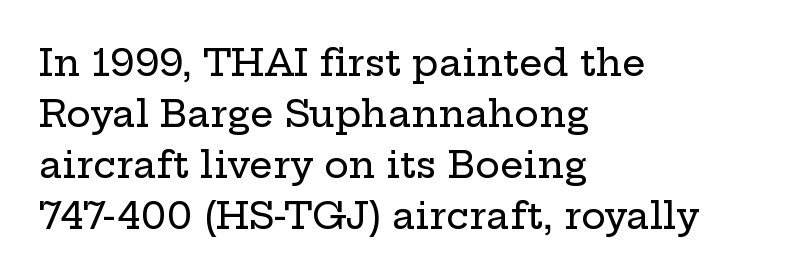
The image shows 37 px wide serif type, upright; set left-aligned, normal line spacing (1.38x), normal letter spacing, not underlined; low stroke contrast and a medium x-height.
